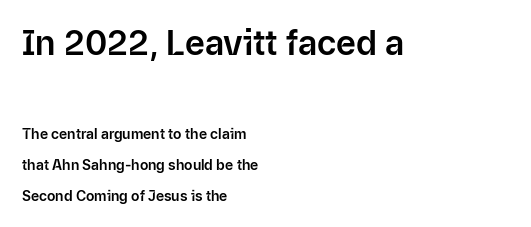
Q: Is the text italic (slanted)? A: No, it is upright.
Q: Is the typeface a serif or a sans-serif typeface? A: Sans-serif.
Q: Is the text underlined? A: No.
Q: How is the paragraph aligned? A: Left-aligned.
Q: Is the spacing between letters normal or unusually wide? A: Normal.
Q: Is the spacing between lines tight, normal or loose? A: Loose.
Q: Which block of text is set in a larger size, the first (top) or the second (bottom)? A: The first (top) one.
Q: Width (condensed, normal, or wide)? A: Normal.
Q: Stroke contrast? A: Low.
Q: x-height? A: Medium.
Q: Monospaced? A: No.
